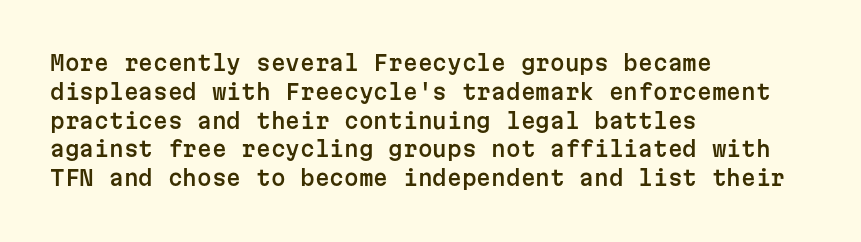
Q: Is the text italic (slanted)? A: No, it is upright.
Q: Is the text underlined? A: No.
Q: How is the paragraph aligned? A: Left-aligned.
Q: Is the spacing between letters normal or unusually wide? A: Normal.
Q: Is the spacing between lines tight, normal or loose? A: Normal.
